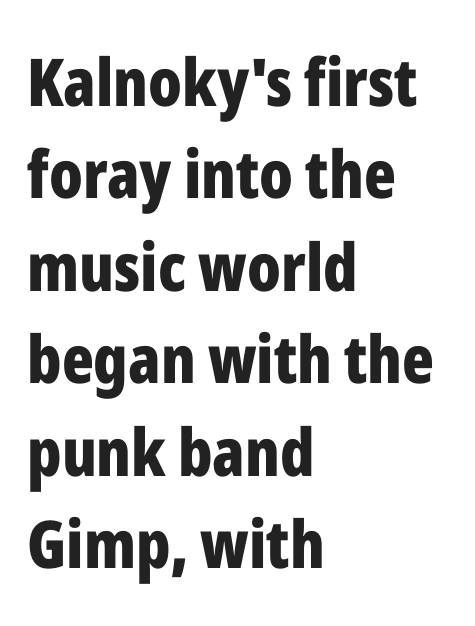
Each new line begins a customary step beneath the previous one. Between one letter and the next there's only the usual sliver of space. The face used here has the dense, thick strokes of a bold. Is the block centered? No — it sits flush against the left margin. Is this a fixed-width face? No — the glyphs have proportional, varying widths. The passage shown is not underscored anywhere.
